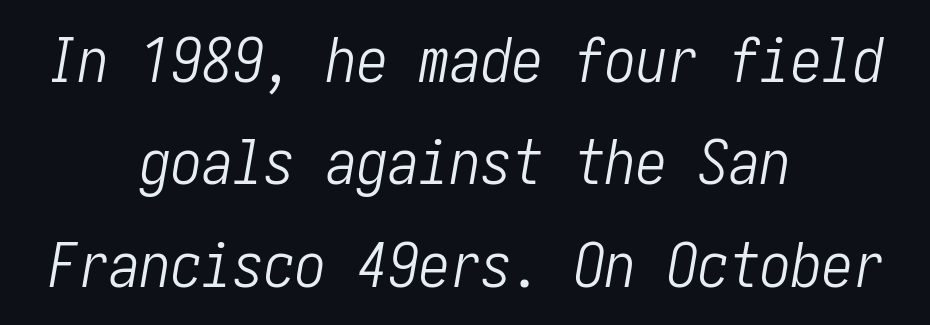
{"italic": "yes", "lean": "right", "slant_degrees": 10, "bold": "no", "weight": "light", "width": "condensed", "stroke_contrast": "low", "x_height": "medium", "underline": "no", "align": "center", "line_spacing": "normal", "line_spacing_ratio": 1.65, "letter_spacing": "normal", "letter_spacing_em": 0.0, "glyph_px": 62}
